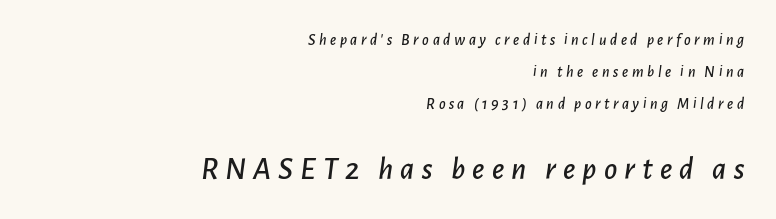
The image shows 32 px text type, italic (leaning right); set right-aligned, loose line spacing (1.99x), unusually wide letter spacing (+0.22 em), not underlined; the second (bottom) block is 2.0x larger; low stroke contrast and a medium x-height.
